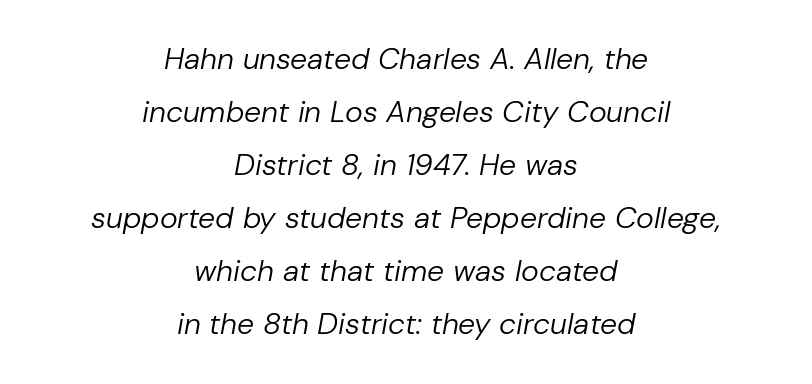
Do the characters align in a grid? No, the font is proportional. Quick note: underline off. The specimen reads as italic at a glance. Reading down the block, each line starts at a different indent, mirrored at its end.
